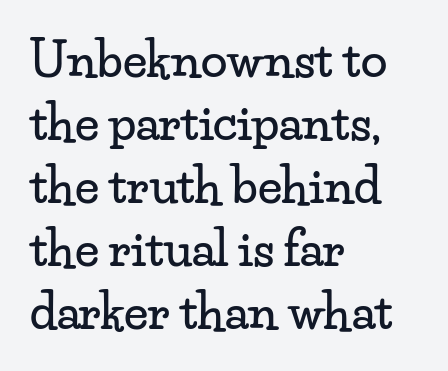
Q: Is the text italic (slanted)? A: No, it is upright.
Q: Is the typeface a serif or a sans-serif typeface? A: Serif.
Q: Is the text underlined? A: No.
Q: How is the paragraph aligned? A: Left-aligned.
Q: Is the spacing between letters normal or unusually wide? A: Normal.
Q: Is the spacing between lines tight, normal or loose? A: Normal.
Q: Width (condensed, normal, or wide)? A: Wide.
Q: Stroke contrast? A: Low.
Q: x-height? A: Small.
Q: Monospaced? A: No.
